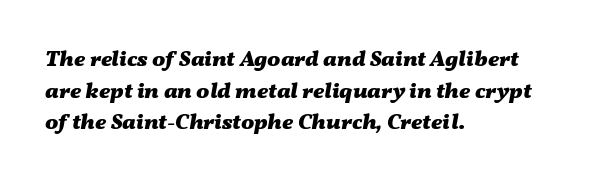
The characters look thick and weighty, a clear bold. Line starts are locked; line ends wander. Standard letterfit; no display-style spreading of the glyphs. The lettering tilts uniformly, giving the passage an italic look. Honestly, there is no underline to notice here at all. These lines sit exactly where default settings would place them.
